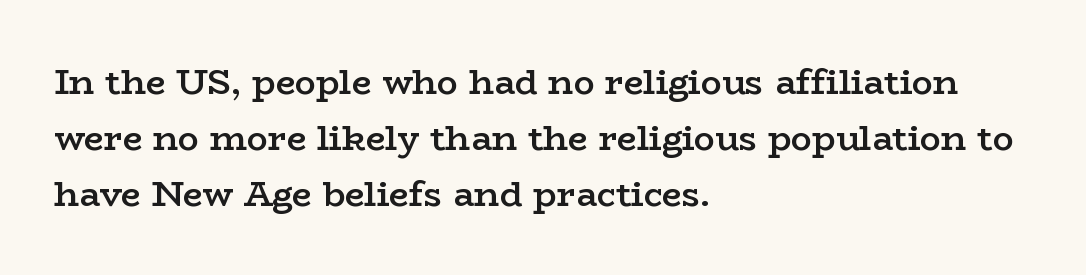
The letters stand upright; this is a roman face. The setting favours the left margin, as ordinary paragraphs usually do. Weight check: semibold — heavier than regular, not quite bold. The letters carry serifs — small finishing strokes at the ends of their stems. The letters sit at their default tracking, neither squeezed nor spread. Honestly, the row spacing looks completely unremarkable.
